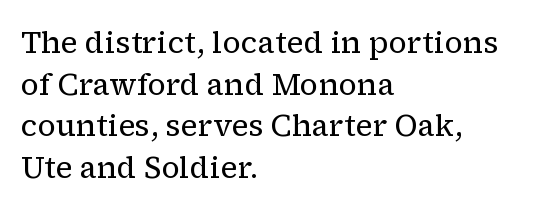
{"serif": "yes", "italic": "no", "bold": "no", "weight": "regular", "width": "normal", "stroke_contrast": "low", "x_height": "medium", "monospaced": "no", "underline": "no", "align": "left", "line_spacing": "normal", "line_spacing_ratio": 1.39, "letter_spacing": "normal", "letter_spacing_em": 0.0, "glyph_px": 30}
